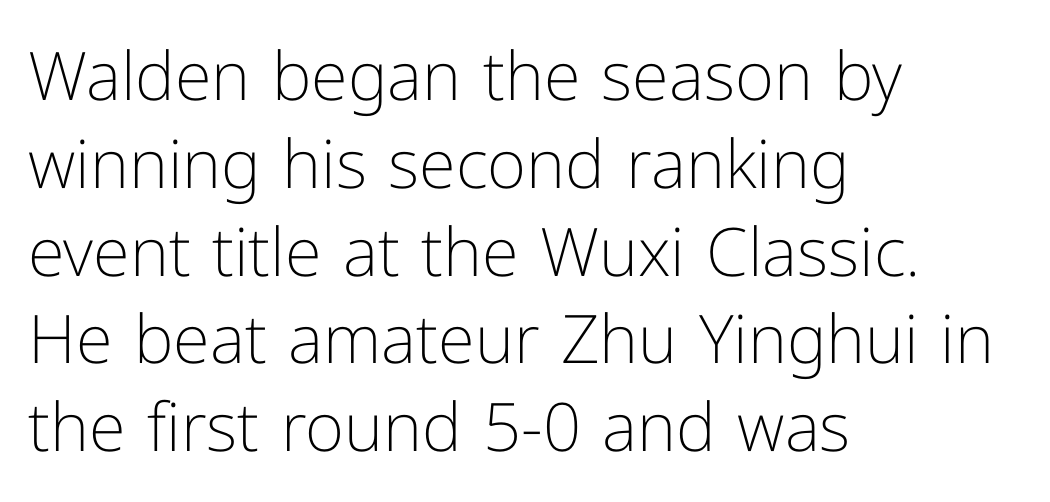
Q: Is the text bold? A: No.
Q: Is the text italic (slanted)? A: No, it is upright.
Q: Is the typeface a serif or a sans-serif typeface? A: Sans-serif.
Q: Is the text underlined? A: No.
Q: How is the paragraph aligned? A: Left-aligned.
Q: Is the spacing between letters normal or unusually wide? A: Normal.
Q: Is the spacing between lines tight, normal or loose? A: Normal.
Q: Width (condensed, normal, or wide)? A: Normal.
Q: Stroke contrast? A: Low.
Q: x-height? A: Medium.
Q: Monospaced? A: No.
